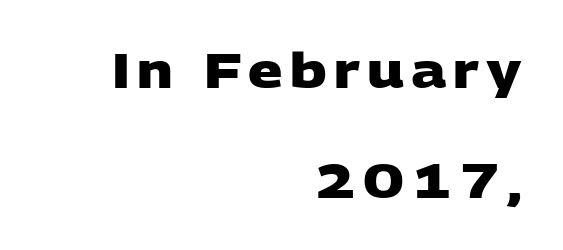
The image shows 48 px heavy, wide sans-serif type; set right-aligned, loose line spacing (2.29x), not underlined; low stroke contrast and a large x-height.
